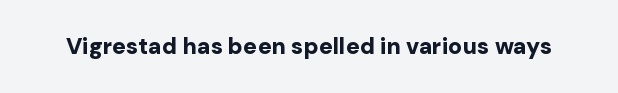
Q: Is the text bold? A: Yes.
Q: Is the text italic (slanted)? A: No, it is upright.
Q: Is the text underlined? A: No.
Q: Is the spacing between letters normal or unusually wide? A: Normal.
